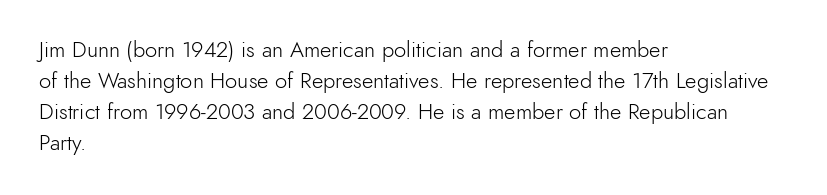
Q: Is the text bold? A: No.
Q: Is the text italic (slanted)? A: No, it is upright.
Q: Is the text underlined? A: No.
Q: How is the paragraph aligned? A: Left-aligned.
Q: Is the spacing between letters normal or unusually wide? A: Normal.
Q: Is the spacing between lines tight, normal or loose? A: Normal.
